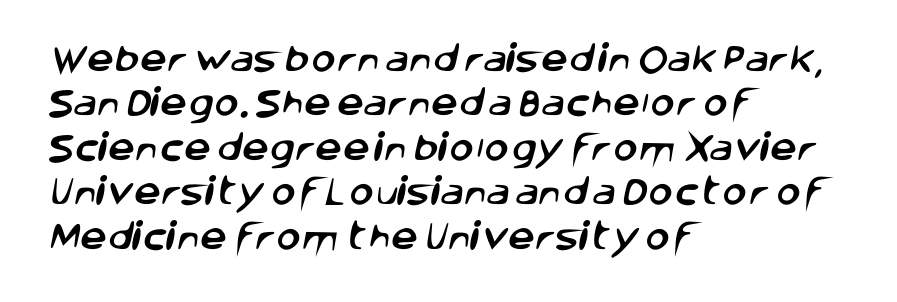
The image shows 30 px sans-serif type; set left-aligned, normal line spacing (1.48x), normal letter spacing, not underlined; low stroke contrast and a large x-height.
